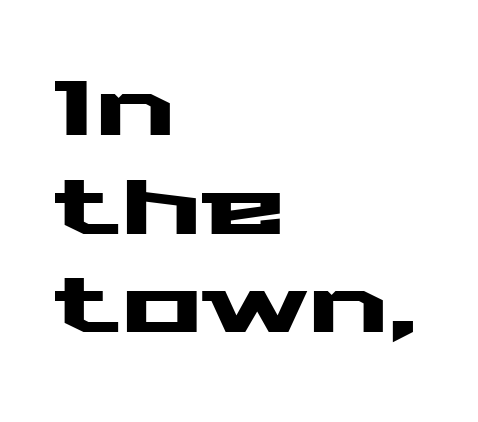
The image shows 77 px wide sans-serif type, upright; set left-aligned, normal line spacing (1.28x), normal letter spacing, not underlined; medium stroke contrast and a medium x-height.
